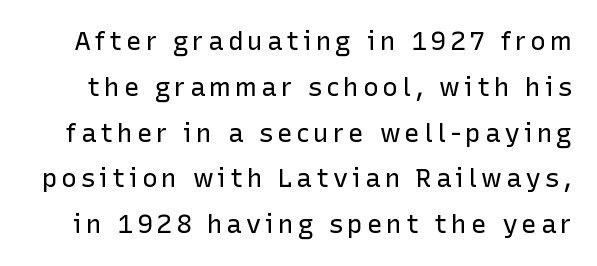
{"italic": "no", "bold": "no", "underline": "no", "line_spacing_ratio": 1.76, "glyph_px": 26}
